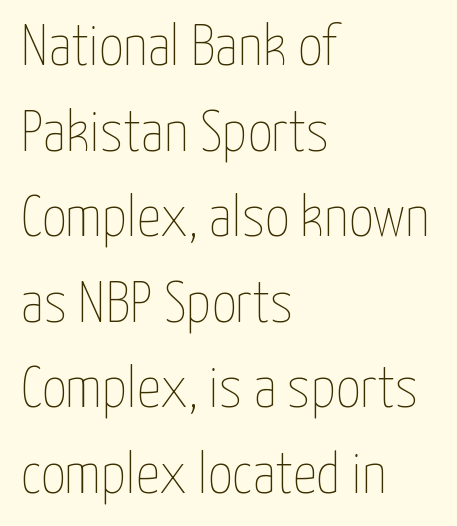
Q: Is the text bold? A: No.
Q: Is the text italic (slanted)? A: No, it is upright.
Q: Is the text underlined? A: No.
Q: How is the paragraph aligned? A: Left-aligned.
Q: Is the spacing between letters normal or unusually wide? A: Normal.
Q: Is the spacing between lines tight, normal or loose? A: Normal.
Q: Width (condensed, normal, or wide)? A: Condensed.
Q: Stroke contrast? A: Low.
Q: x-height? A: Medium.
Q: Monospaced? A: No.
